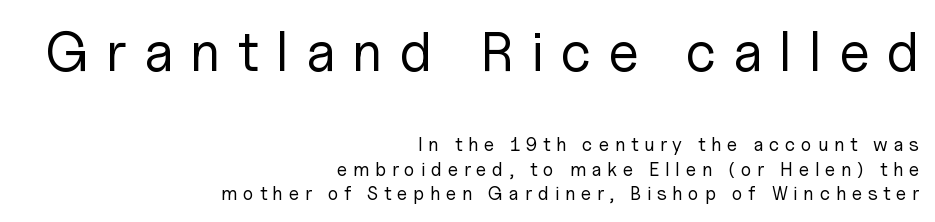
Observe the wide spacing: letters keep a clear distance from each other. A roman cut, with each character standing at attention. I'd call this a sans setting — the letters go barefoot. Do the characters align in a grid? No, the font is proportional.
